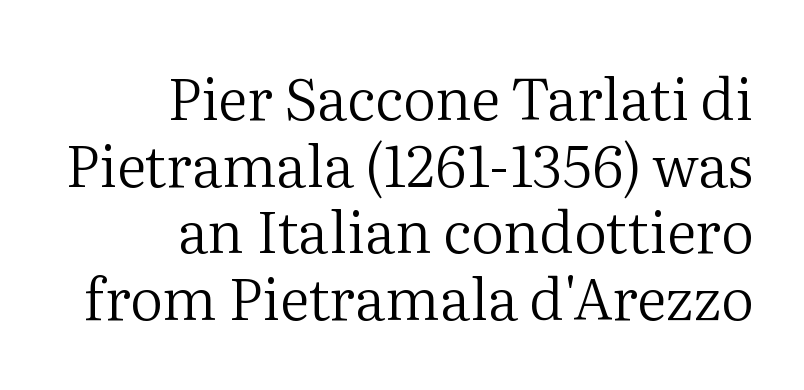
The baseline area is clear. One glance says dense: line gaps are narrower than usual. The type family on display is of the serif kind. Do the characters align in a grid? No, the font is proportional. Characters remain perfectly vertical along every line.
